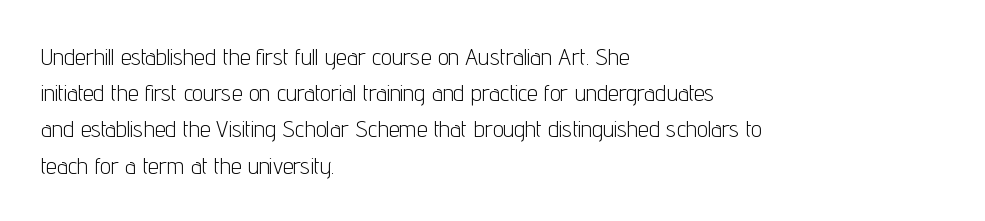
{"italic": "no", "bold": "no", "underline": "no", "align": "left", "line_spacing": "normal", "line_spacing_ratio": 1.51, "letter_spacing": "normal", "letter_spacing_em": 0.0, "glyph_px": 24}
